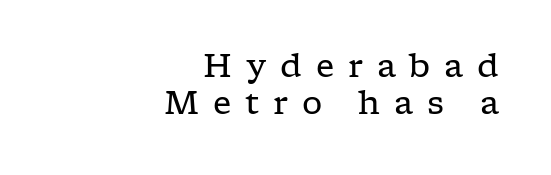
{"serif": "yes", "italic": "no", "bold": "no", "weight": "regular", "width": "wide", "stroke_contrast": "low", "x_height": "medium", "monospaced": "no", "underline": "no", "align": "right", "line_spacing_ratio": 1.16, "letter_spacing": "wide", "letter_spacing_em": 0.43, "glyph_px": 32}
